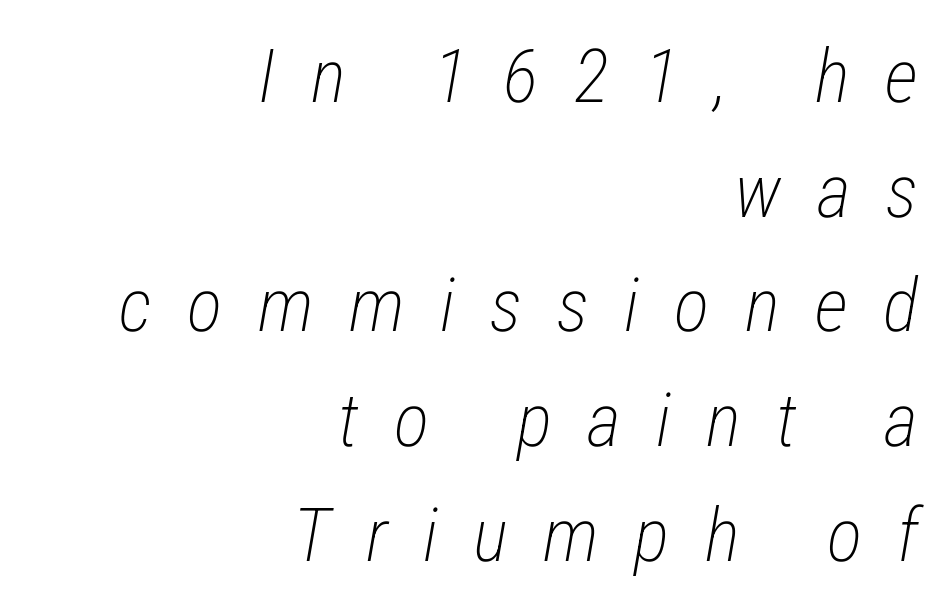
Q: Is the text bold? A: No.
Q: Is the text italic (slanted)? A: Yes, it leans right by about 12 degrees.
Q: Is the text underlined? A: No.
Q: How is the paragraph aligned? A: Right-aligned.
Q: Is the spacing between letters normal or unusually wide? A: Unusually wide.
Q: Is the spacing between lines tight, normal or loose? A: Normal.
Q: Width (condensed, normal, or wide)? A: Condensed.
Q: Stroke contrast? A: Low.
Q: x-height? A: Medium.
Q: Monospaced? A: No.
